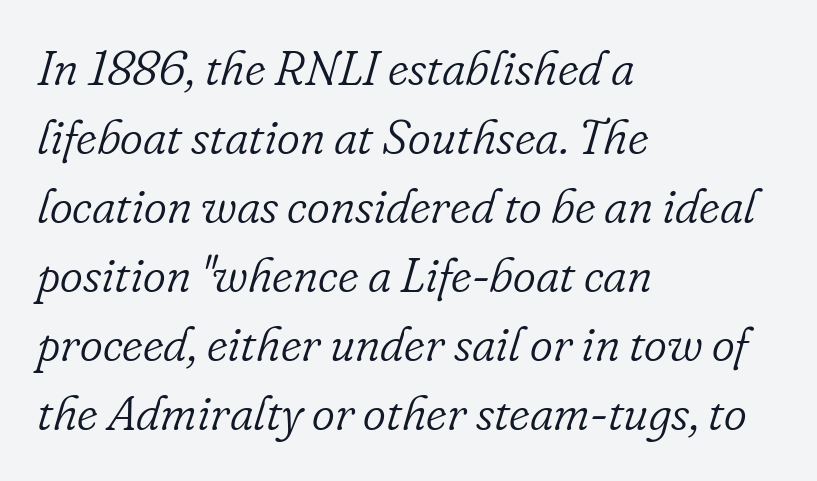
Q: Is the text bold? A: No.
Q: Is the text italic (slanted)? A: Yes, it leans right by about 16 degrees.
Q: Is the typeface a serif or a sans-serif typeface? A: Serif.
Q: Is the text underlined? A: No.
Q: How is the paragraph aligned? A: Left-aligned.
Q: Is the spacing between letters normal or unusually wide? A: Normal.
Q: Is the spacing between lines tight, normal or loose? A: Normal.
Q: Width (condensed, normal, or wide)? A: Normal.
Q: Stroke contrast? A: Low.
Q: x-height? A: Small.
Q: Monospaced? A: No.
